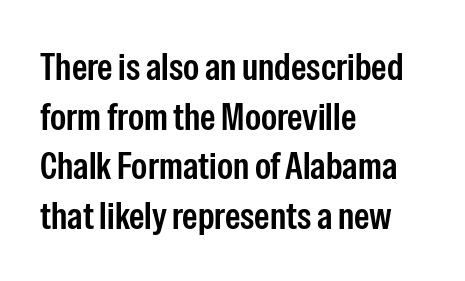
The image shows 39 px condensed sans-serif type, upright; set left-aligned, normal line spacing (1.27x), normal letter spacing, not underlined; low stroke contrast and a medium x-height.
